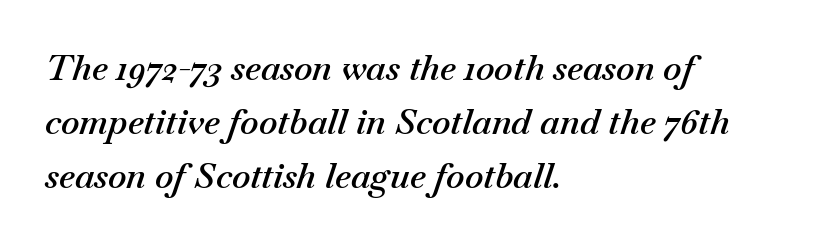
In terms of weight, the rendering is demibold, just under bold. The axis of the letterforms is tilted away from vertical. The rag falls on the right side of this text block. The area under the type is left untouched. The rows are spaced the way most documents space them.
